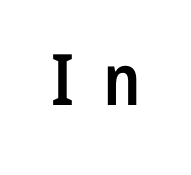
The image shows 71 px semibold, condensed sans-serif type, upright; set unusually wide letter spacing (+0.41 em), not underlined; low stroke contrast and a medium x-height.
